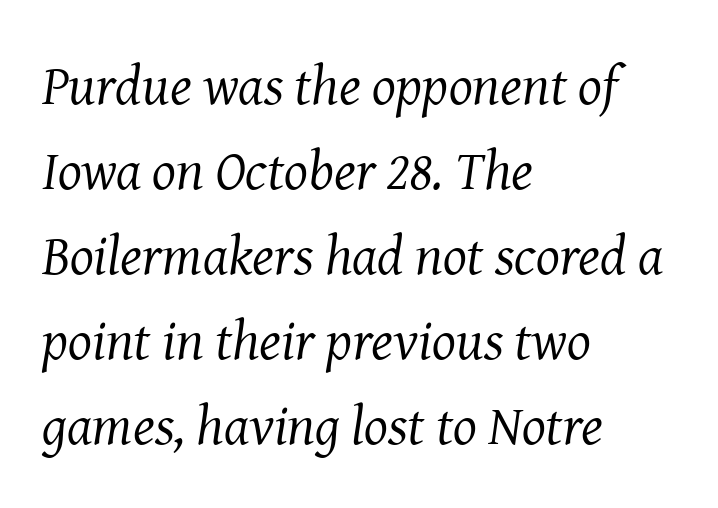
The strip under each line holds only bare page. A typesetter would call this leading conventional body-copy spacing. Is the letter spacing exaggerated? No — it looks like the ordinary default. These lines are set flush left with a ragged right edge. This sample has the flowing, uneven cadence of proportional lettering.
